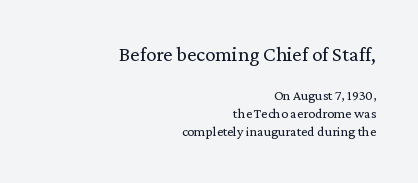
Q: Is the text bold? A: No.
Q: Is the text italic (slanted)? A: No, it is upright.
Q: Is the text underlined? A: No.
Q: How is the paragraph aligned? A: Right-aligned.
Q: Is the spacing between letters normal or unusually wide? A: Normal.
Q: Is the spacing between lines tight, normal or loose? A: Normal.
Q: Which block of text is set in a larger size, the first (top) or the second (bottom)? A: The first (top) one.
